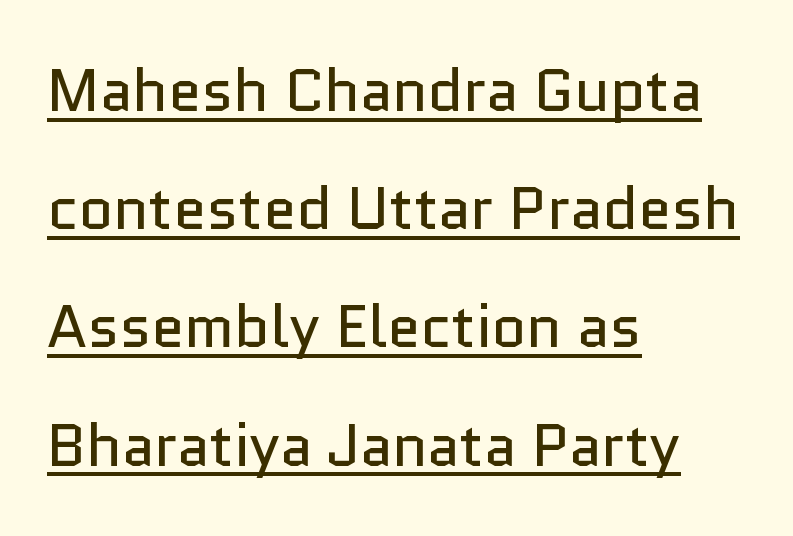
Q: Is the text bold? A: No.
Q: Is the text italic (slanted)? A: No, it is upright.
Q: Is the typeface a serif or a sans-serif typeface? A: Sans-serif.
Q: Is the text underlined? A: Yes.
Q: How is the paragraph aligned? A: Left-aligned.
Q: Is the spacing between letters normal or unusually wide? A: Normal.
Q: Is the spacing between lines tight, normal or loose? A: Loose.
Q: Width (condensed, normal, or wide)? A: Normal.
Q: Stroke contrast? A: Low.
Q: x-height? A: Medium.
Q: Monospaced? A: No.
